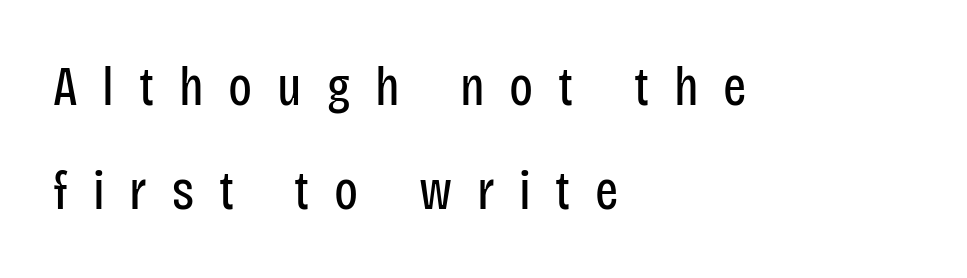
The image shows 55 px regular-weight, condensed sans-serif type, upright; set left-aligned, loose line spacing (1.9x), unusually wide letter spacing (+0.45 em), not underlined; low stroke contrast and a large x-height.
